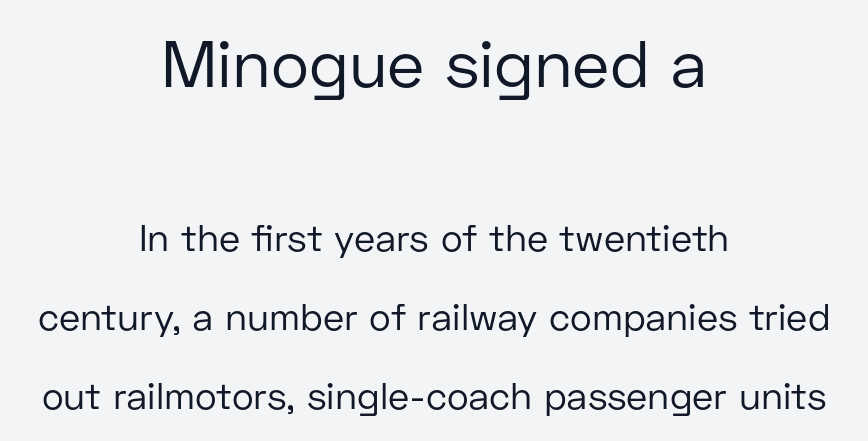
The image shows 65 px regular-weight sans-serif type, upright; set centered, loose line spacing (2.14x), normal letter spacing, not underlined; the first (top) block is 1.76x larger; low stroke contrast and a medium x-height.
